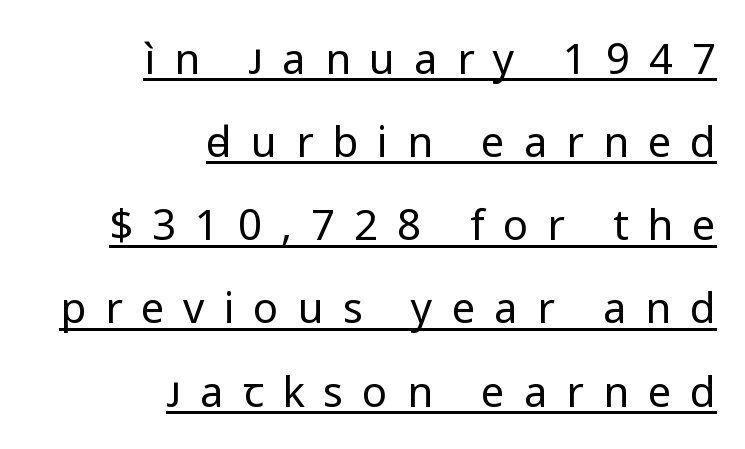
{"serif": "no", "italic": "no", "bold": "no", "weight": "regular", "width": "normal", "stroke_contrast": "low", "x_height": "medium", "monospaced": "no", "underline": "yes", "align": "right", "line_spacing": "loose", "line_spacing_ratio": 1.98, "letter_spacing": "wide", "letter_spacing_em": 0.45, "glyph_px": 42}
